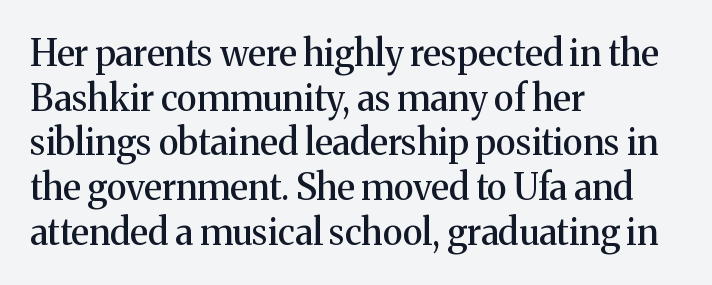
Q: Is the text italic (slanted)? A: No, it is upright.
Q: Is the typeface a serif or a sans-serif typeface? A: Serif.
Q: Is the text underlined? A: No.
Q: How is the paragraph aligned? A: Left-aligned.
Q: Is the spacing between letters normal or unusually wide? A: Normal.
Q: Width (condensed, normal, or wide)? A: Normal.
Q: Stroke contrast? A: Medium.
Q: x-height? A: Medium.
Q: Monospaced? A: No.
